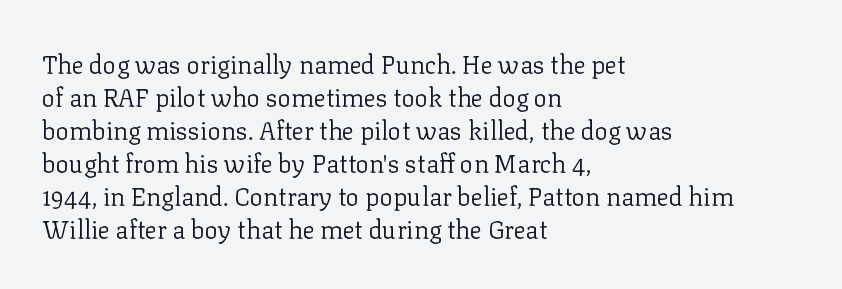
{"italic": "no", "bold": "no", "underline": "no", "align": "left", "line_spacing": "normal", "line_spacing_ratio": 1.32, "letter_spacing": "normal", "letter_spacing_em": 0.0, "glyph_px": 25}
